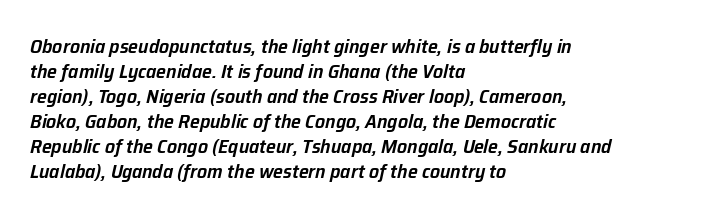
The image shows 20 px text type, italic (leaning right); set left-aligned, normal line spacing (1.25x), normal letter spacing, not underlined.
